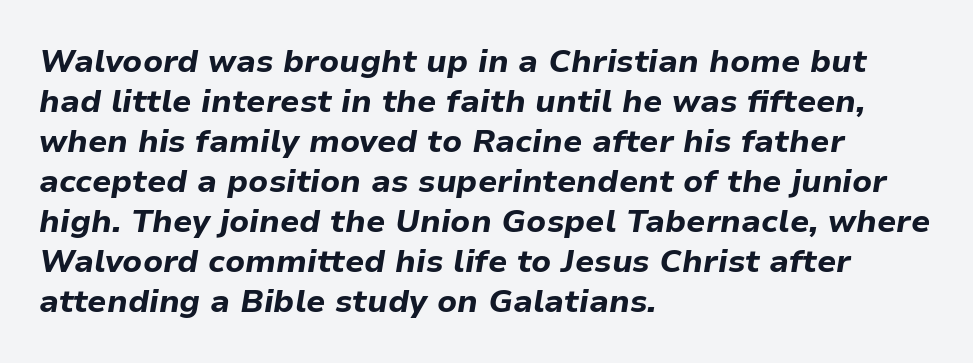
The image shows 32 px bold type, italic (leaning right); set left-aligned, normal line spacing (1.25x), normal letter spacing, not underlined; low stroke contrast and a medium x-height.
